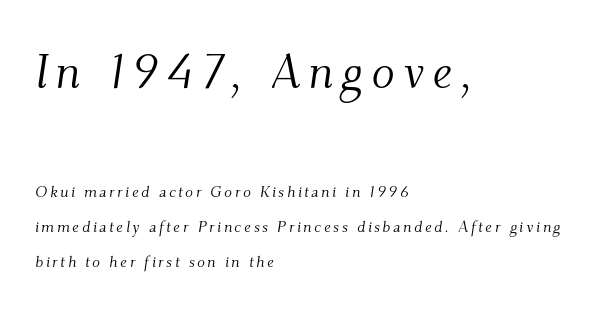
{"serif": "yes", "italic": "yes", "lean": "right", "slant_degrees": 9, "bold": "no", "weight": "light", "width": "normal", "stroke_contrast": "medium", "x_height": "small", "monospaced": "no", "underline": "no", "align": "left", "line_spacing": "loose", "line_spacing_ratio": 2.2, "larger_block": "first", "size_ratio": 3.0, "glyph_px": 48}
